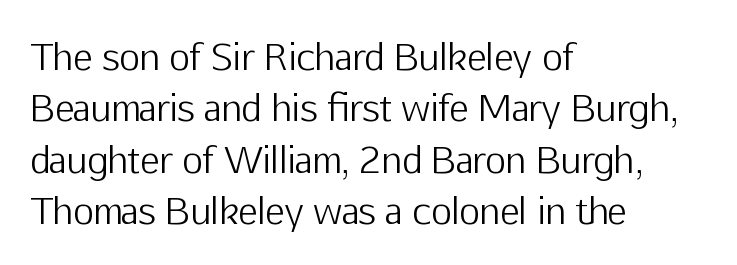
Q: Is the text bold? A: No.
Q: Is the text italic (slanted)? A: No, it is upright.
Q: Is the typeface a serif or a sans-serif typeface? A: Sans-serif.
Q: Is the text underlined? A: No.
Q: How is the paragraph aligned? A: Left-aligned.
Q: Is the spacing between letters normal or unusually wide? A: Normal.
Q: Is the spacing between lines tight, normal or loose? A: Normal.
Q: Width (condensed, normal, or wide)? A: Normal.
Q: Stroke contrast? A: Low.
Q: x-height? A: Medium.
Q: Monospaced? A: No.
